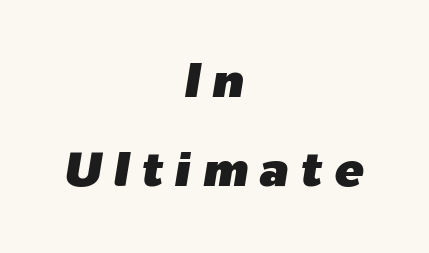
{"italic": "yes", "lean": "right", "slant_degrees": 9, "width": "normal", "stroke_contrast": "low", "x_height": "medium", "monospaced": "no", "underline": "no", "align": "center", "line_spacing_ratio": 1.82, "letter_spacing": "wide", "letter_spacing_em": 0.24, "glyph_px": 49}
